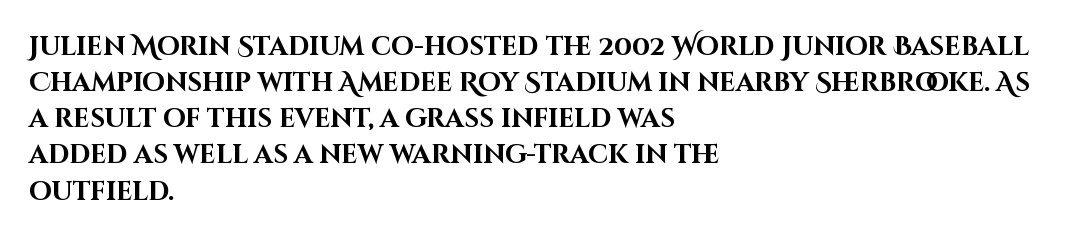
Q: Is the text bold? A: Yes.
Q: Is the text italic (slanted)? A: No, it is upright.
Q: Is the text underlined? A: No.
Q: How is the paragraph aligned? A: Left-aligned.
Q: Is the spacing between letters normal or unusually wide? A: Normal.
Q: Is the spacing between lines tight, normal or loose? A: Normal.
